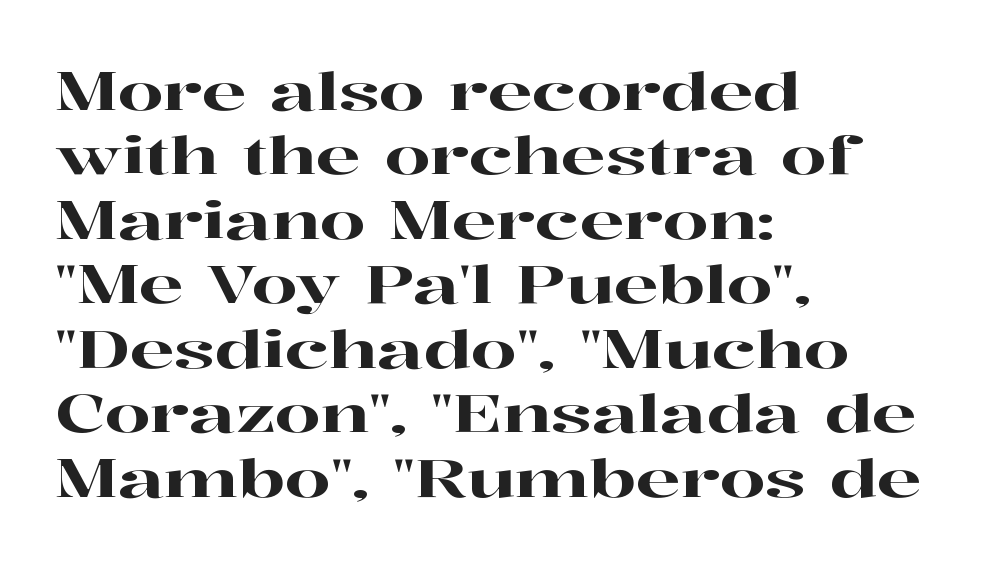
Q: Is the text italic (slanted)? A: No, it is upright.
Q: Is the typeface a serif or a sans-serif typeface? A: Serif.
Q: Is the text underlined? A: No.
Q: How is the paragraph aligned? A: Left-aligned.
Q: Is the spacing between letters normal or unusually wide? A: Normal.
Q: Width (condensed, normal, or wide)? A: Wide.
Q: Stroke contrast? A: High.
Q: x-height? A: Medium.
Q: Monospaced? A: No.
